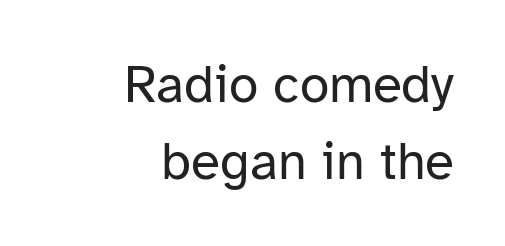
{"serif": "no", "italic": "no", "bold": "no", "weight": "regular", "width": "normal", "stroke_contrast": "low", "x_height": "medium", "monospaced": "no", "underline": "no", "align": "right", "line_spacing": "normal", "line_spacing_ratio": 1.45, "letter_spacing": "normal", "letter_spacing_em": 0.0, "glyph_px": 53}
